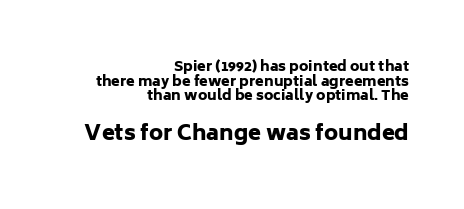
{"italic": "no", "bold": "yes", "underline": "no", "align": "right", "line_spacing": "tight", "line_spacing_ratio": 1.05, "letter_spacing": "normal", "letter_spacing_em": 0.0, "larger_block": "second", "size_ratio": 1.5, "glyph_px": 21}
